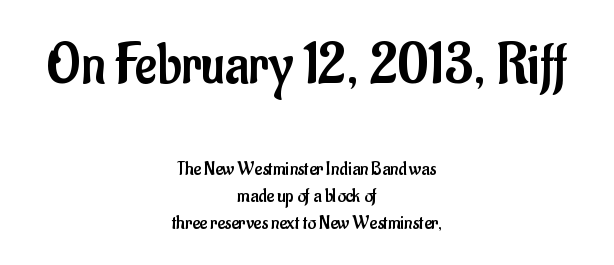
{"serif": "no", "italic": "no", "bold": "no", "weight": "regular", "width": "condensed", "stroke_contrast": "low", "x_height": "small", "monospaced": "no", "underline": "no", "align": "center", "line_spacing": "normal", "line_spacing_ratio": 1.35, "letter_spacing": "normal", "letter_spacing_em": 0.0, "larger_block": "first", "size_ratio": 2.95, "glyph_px": 59}
